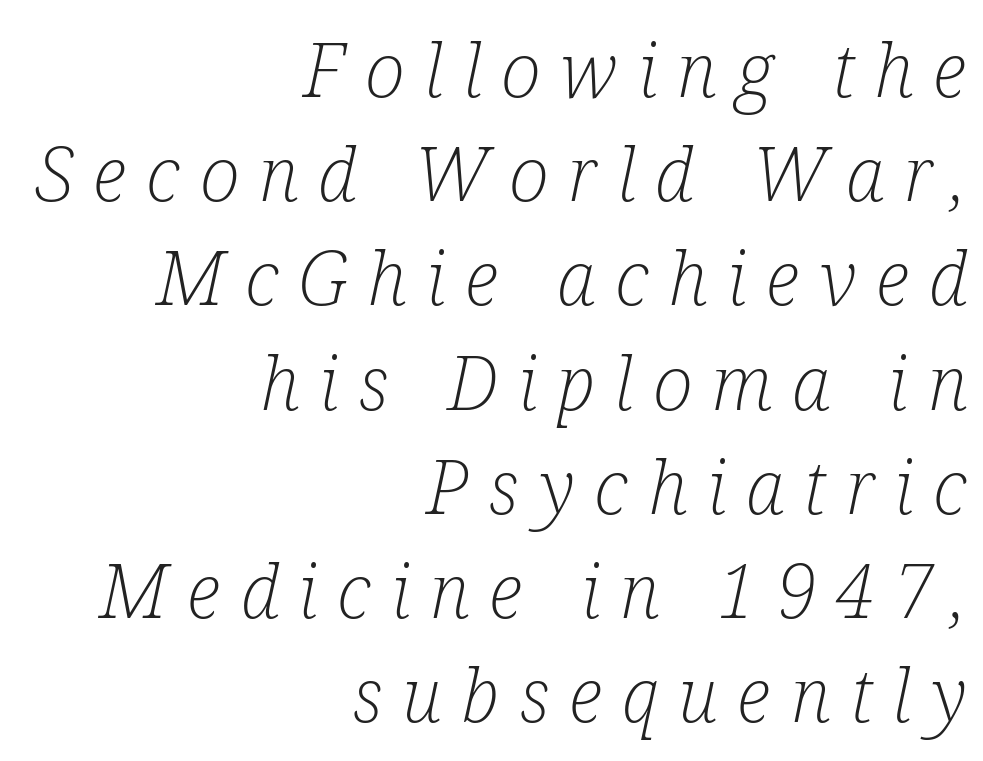
The letterforms sit at book weight or below. Normally led — the rows are evenly, conventionally spaced. The tracking jumps out immediately: characters are airy and widely separated. Is this a sans? No — the strokes have serifs. Descenders hang freely into open space.
